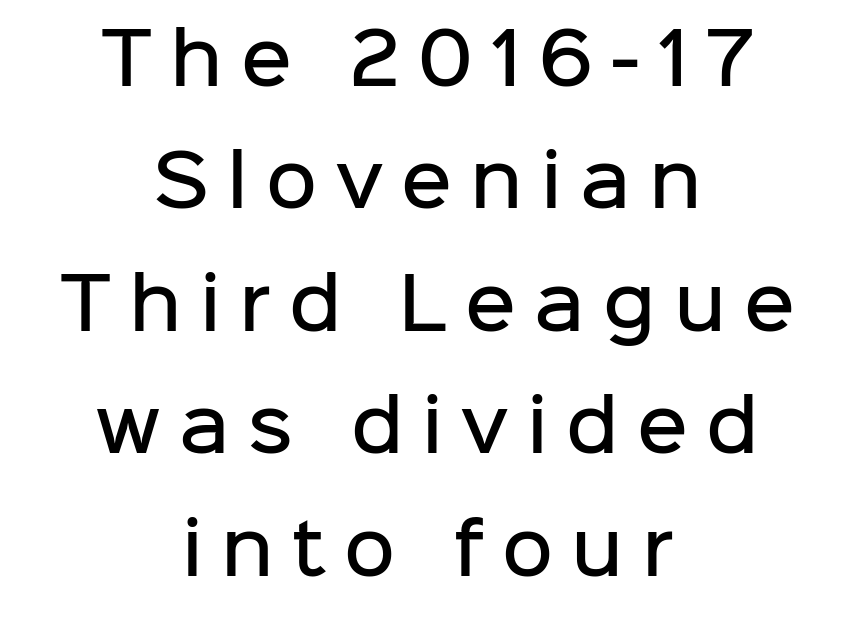
{"serif": "no", "italic": "no", "bold": "semi", "weight": "semibold", "width": "normal", "stroke_contrast": "low", "x_height": "medium", "monospaced": "no", "underline": "no", "align": "center", "line_spacing_ratio": 1.75, "letter_spacing": "wide", "letter_spacing_em": 0.26, "glyph_px": 70}
